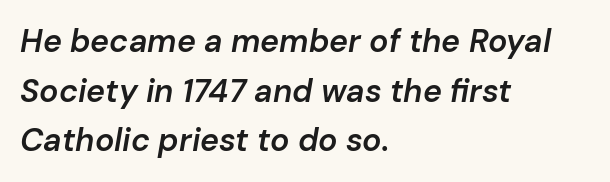
Q: Is the text bold? A: Semi-bold.
Q: Is the text italic (slanted)? A: Yes, it leans right by about 10 degrees.
Q: Is the text underlined? A: No.
Q: How is the paragraph aligned? A: Left-aligned.
Q: Is the spacing between letters normal or unusually wide? A: Normal.
Q: Is the spacing between lines tight, normal or loose? A: Normal.
Q: Width (condensed, normal, or wide)? A: Normal.
Q: Stroke contrast? A: Low.
Q: x-height? A: Medium.
Q: Monospaced? A: No.
